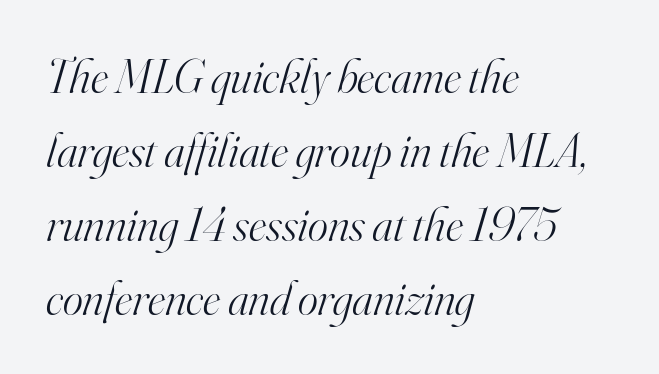
{"serif": "yes", "italic": "yes", "lean": "right", "slant_degrees": 16, "bold": "no", "weight": "light", "width": "normal", "stroke_contrast": "high", "x_height": "small", "monospaced": "no", "underline": "no", "align": "left", "line_spacing": "normal", "line_spacing_ratio": 1.54, "letter_spacing": "normal", "letter_spacing_em": 0.0, "glyph_px": 48}
